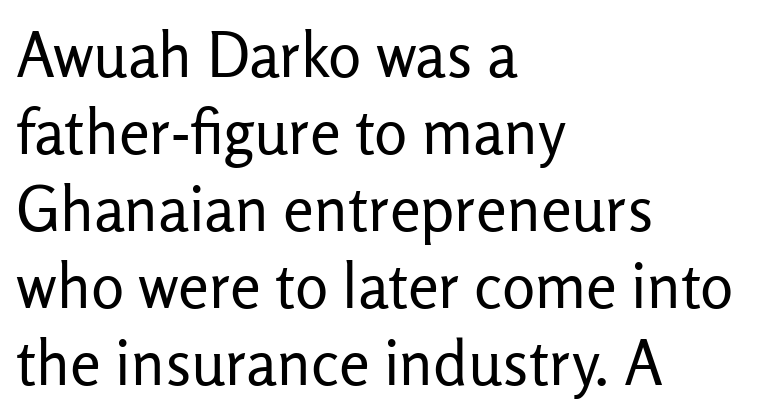
Look at the tracking — it's just the regular setting, nothing added. This rendering employs a face without finishing strokes, i.e., a sans-serif. One-word summary of the alignment: left. You can tell it's not italic because the verticals are truly vertical. This sample has the flowing, uneven cadence of proportional lettering.
